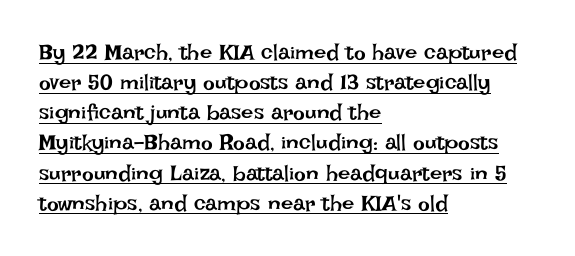
{"italic": "no", "bold": "no", "underline": "yes", "align": "left", "line_spacing": "normal", "line_spacing_ratio": 1.37, "letter_spacing": "normal", "letter_spacing_em": 0.0, "glyph_px": 22}
